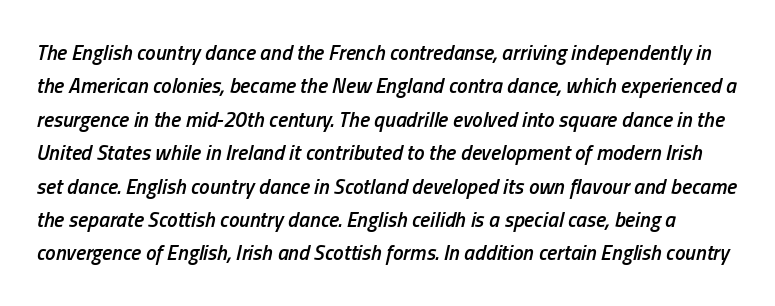
Q: Is the text bold? A: Semi-bold.
Q: Is the text italic (slanted)? A: Yes, it leans right by about 13 degrees.
Q: Is the text underlined? A: No.
Q: Is the spacing between letters normal or unusually wide? A: Normal.
Q: Is the spacing between lines tight, normal or loose? A: Normal.
